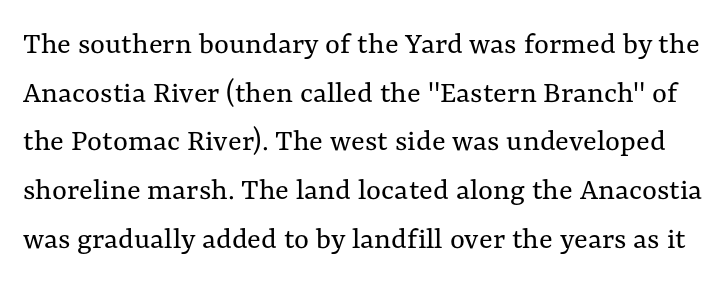
Q: Is the text bold? A: No.
Q: Is the text italic (slanted)? A: No, it is upright.
Q: Is the text underlined? A: No.
Q: Is the spacing between letters normal or unusually wide? A: Normal.
Q: Is the spacing between lines tight, normal or loose? A: Normal.
Q: Width (condensed, normal, or wide)? A: Normal.
Q: Stroke contrast? A: Medium.
Q: x-height? A: Medium.
Q: Monospaced? A: No.
